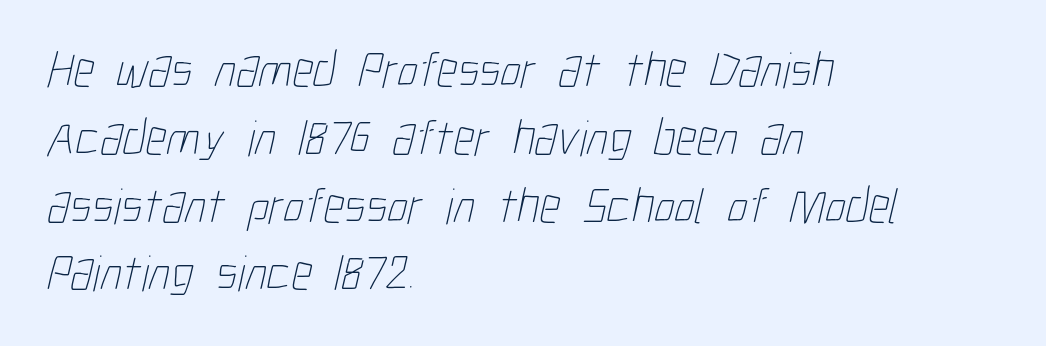
{"bold": "no", "weight": "thin", "width": "condensed", "stroke_contrast": "low", "x_height": "medium", "monospaced": "no", "underline": "no", "align": "left", "line_spacing": "normal", "line_spacing_ratio": 1.33, "letter_spacing": "normal", "letter_spacing_em": 0.0, "glyph_px": 51}
